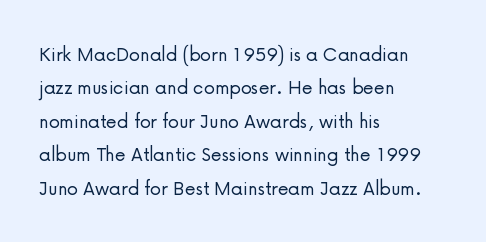
The image shows 22 px text type, upright; set left-aligned, normal line spacing (1.52x), normal letter spacing, not underlined.
